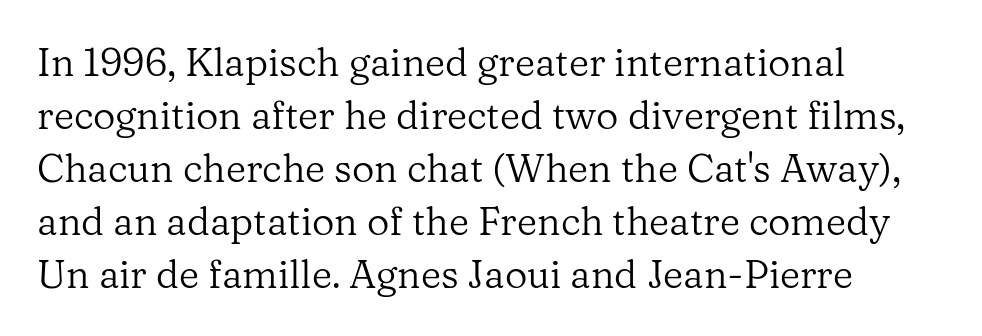
The image shows 39 px regular-weight serif type, upright; set left-aligned, normal line spacing (1.36x), normal letter spacing, not underlined; low stroke contrast and a medium x-height.
